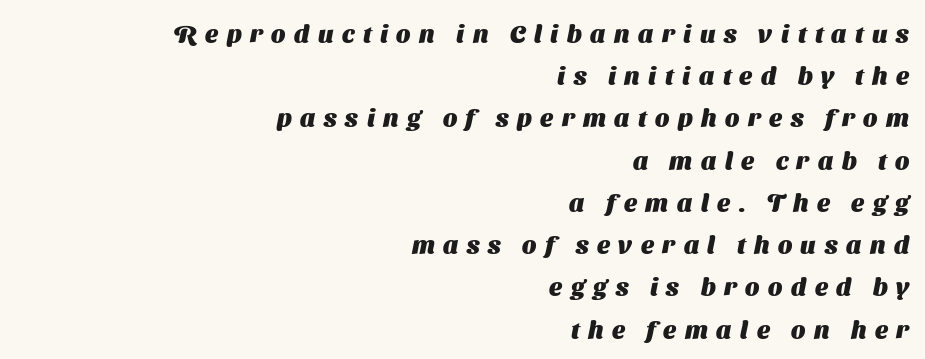
Q: Is the text bold? A: Yes.
Q: Is the text underlined? A: No.
Q: How is the paragraph aligned? A: Right-aligned.
Q: Is the spacing between letters normal or unusually wide? A: Unusually wide.
Q: Is the spacing between lines tight, normal or loose? A: Normal.
